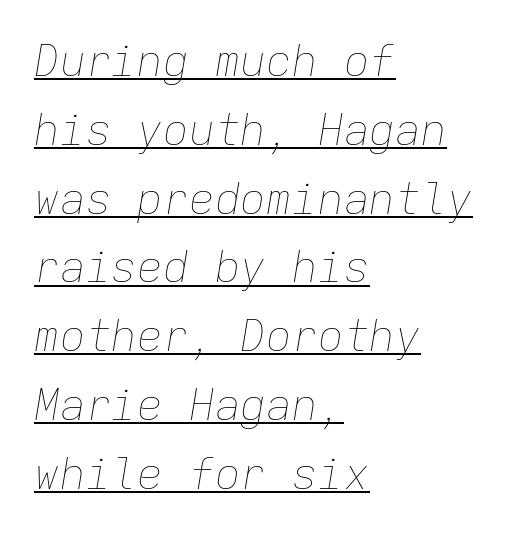
The lettering tilts uniformly, giving the passage an italic look. The space between consecutive lines is moderate. Is the type heavy? It reads as light-to-regular instead. Fixed-width glyphs throughout — classic coding-font behaviour.
